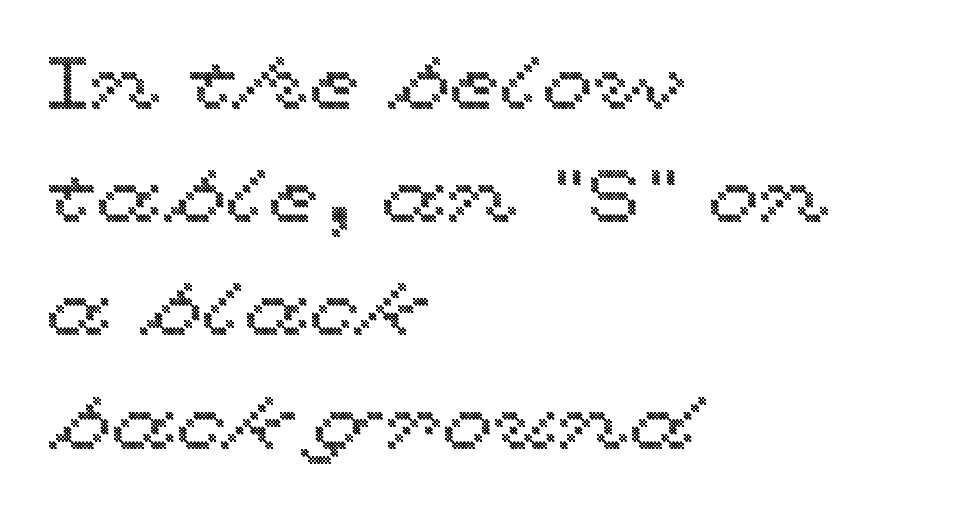
The vertical gap from one line to the next is medium. Just letters on the line, the space beneath them empty. The setting favours the left margin, as ordinary paragraphs usually do. Tracking here is standard; glyphs follow each other at the usual distance.
